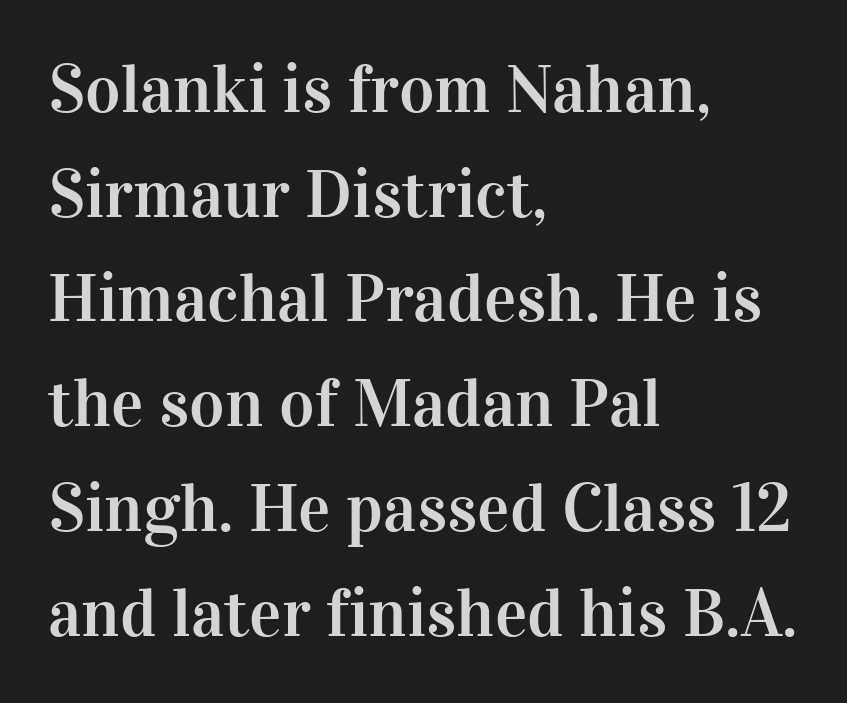
The leading is moderate, giving the passage an even texture. Clear beneath every line of the passage. Little horizontal feet cap the strokes, marking this as serif type. Default kerning and tracking; the words read as compact shapes. Does the copy run flush right? No — it runs flush left.
